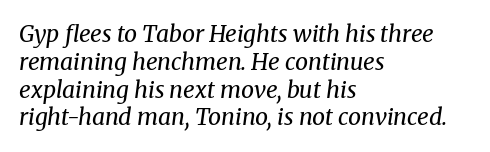
Teacher's note: observe the even left margin — that is flush-left alignment. Rendered with sloped, italic letterforms. Compared with typical body copy, the letter spacing here is the same. Heft: none added — not bold. The words here are not underlined.
